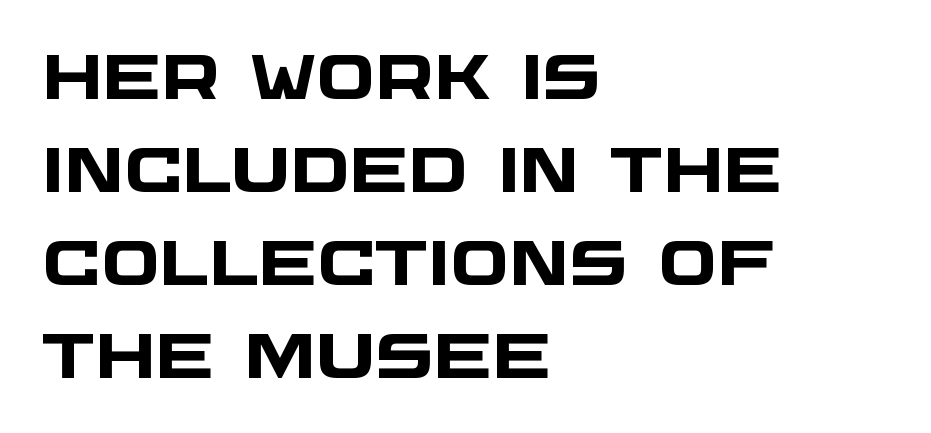
Q: Is the text bold? A: Yes.
Q: Is the typeface a serif or a sans-serif typeface? A: Sans-serif.
Q: Is the text underlined? A: No.
Q: How is the paragraph aligned? A: Left-aligned.
Q: Is the spacing between letters normal or unusually wide? A: Normal.
Q: Is the spacing between lines tight, normal or loose? A: Normal.
Q: Width (condensed, normal, or wide)? A: Wide.
Q: Stroke contrast? A: Low.
Q: x-height? A: Large.
Q: Monospaced? A: No.
